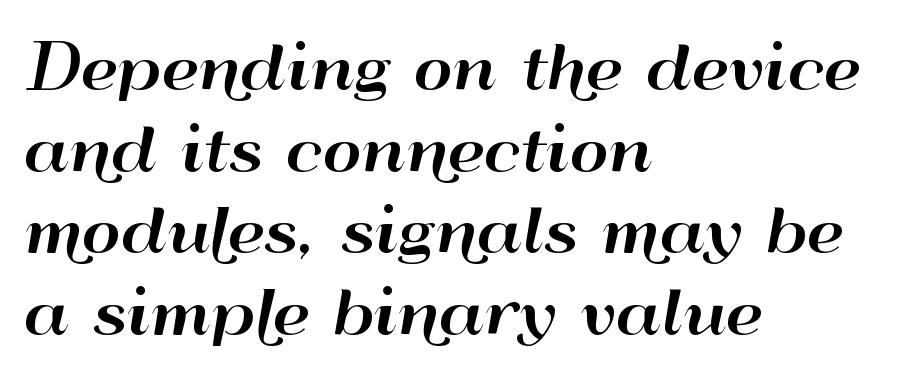
Is the letter spacing exaggerated? No — it looks like the ordinary default. Do the characters align in a grid? No, the font is proportional. Interline gaps are of average width in this sample. The designer went with a sans here, leaving each stem footless.
